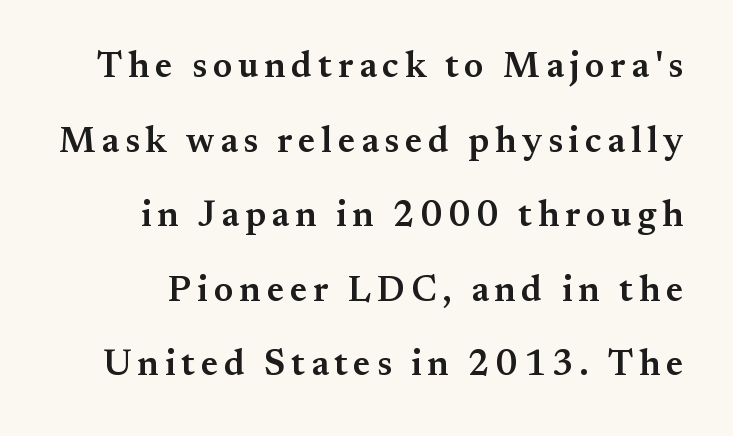
Slightly chunky letters — semibold, I'd say, not full bold. What's the leading like? Stretched, with rows far apart. The typeface chosen for these lines features serifs. The letters advance in unequal steps, a hallmark of proportional type. The space beneath each line is pristine and unruled. Posture: straight, roman, zero tilt.
